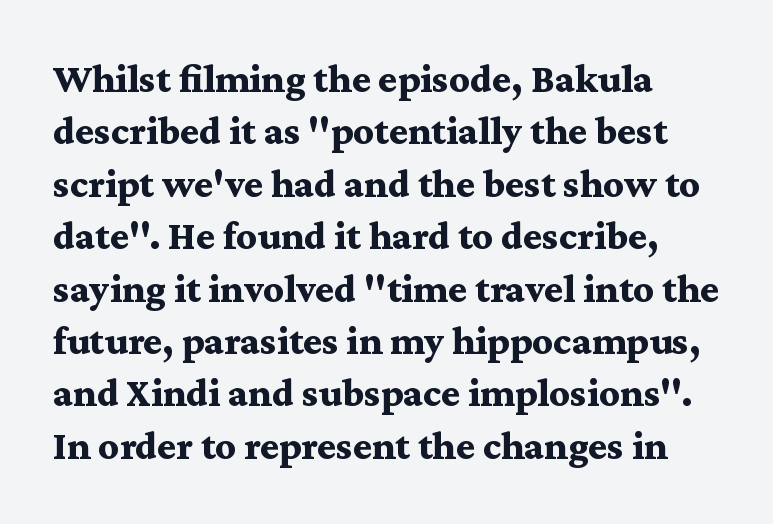
{"serif": "yes", "italic": "no", "bold": "yes", "weight": "bold", "width": "wide", "stroke_contrast": "medium", "x_height": "medium", "monospaced": "no", "underline": "no", "align": "left", "line_spacing": "normal", "line_spacing_ratio": 1.31, "letter_spacing": "normal", "letter_spacing_em": 0.0, "glyph_px": 40}
